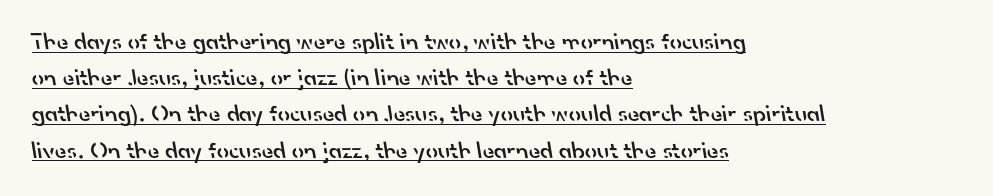
Letter spacing: default. Emphasis by weight is partial: semibold. Casual observation: everything's shoved over to the left. Reading down the column, the eye jumps a familiar distance to each next line. Caption: lettering with a line underneath.
